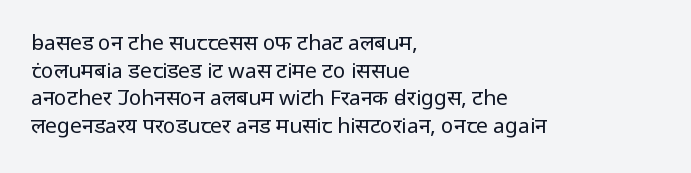
{"italic": "no", "bold": "no", "underline": "no", "align": "left", "line_spacing": "normal", "line_spacing_ratio": 1.31, "letter_spacing": "normal", "letter_spacing_em": 0.0, "glyph_px": 21}
